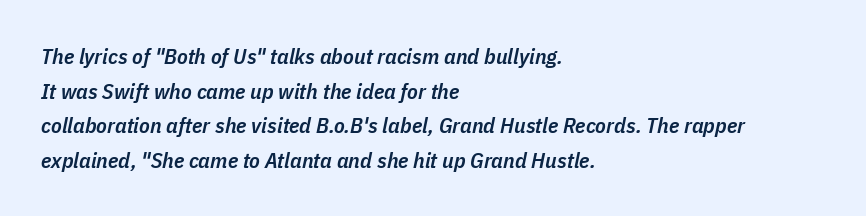
The image shows 22 px text type, italic (leaning right); set left-aligned, normal line spacing (1.57x), normal letter spacing, not underlined.
